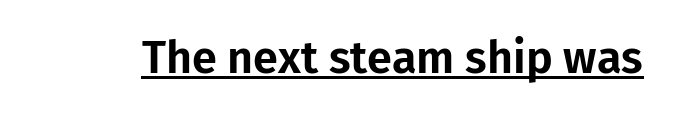
{"serif": "no", "italic": "no", "width": "normal", "stroke_contrast": "low", "x_height": "medium", "monospaced": "no", "underline": "yes", "letter_spacing": "normal", "letter_spacing_em": 0.0, "glyph_px": 45}
